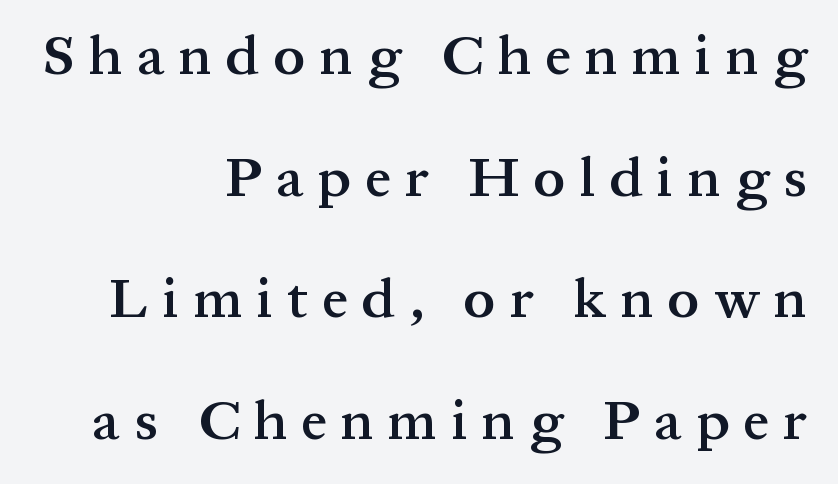
The image shows 56 px semibold serif type, upright; set right-aligned, loose line spacing (2.17x), unusually wide letter spacing (+0.26 em), not underlined; medium stroke contrast and a medium x-height.
